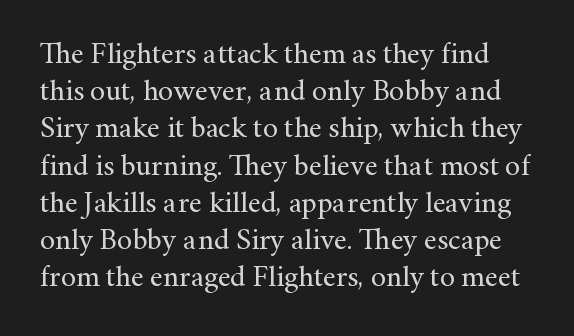
{"serif": "yes", "italic": "no", "bold": "no", "weight": "regular", "width": "normal", "stroke_contrast": "medium", "x_height": "small", "monospaced": "no", "underline": "no", "line_spacing_ratio": 1.24, "letter_spacing": "normal", "letter_spacing_em": 0.0, "glyph_px": 30}
